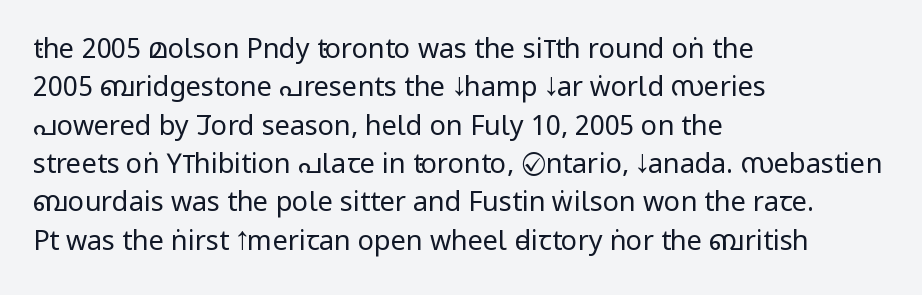
Q: Is the text bold? A: No.
Q: Is the text italic (slanted)? A: No, it is upright.
Q: Is the text underlined? A: No.
Q: How is the paragraph aligned? A: Left-aligned.
Q: Is the spacing between letters normal or unusually wide? A: Normal.
Q: Is the spacing between lines tight, normal or loose? A: Normal.
